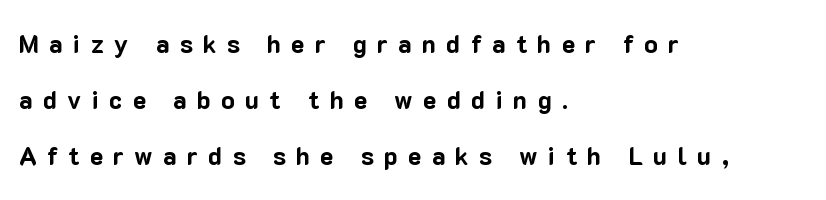
As a designer I'd log this as weight 700, bold. The font's upright variant was chosen for this text. No word sits above an underline. Where is the straight margin? On the left.
